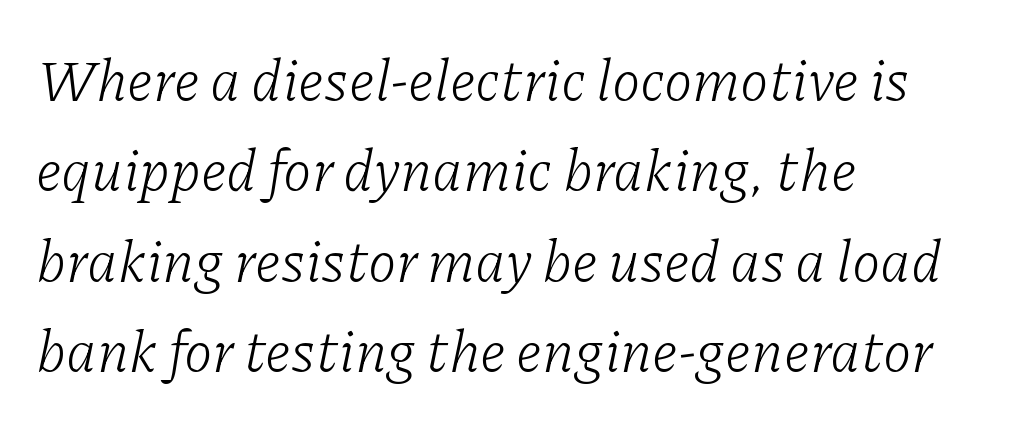
When letters slant like this, we call the style italic. How would I describe the line gaps? Plain and ordinary. Small tapered or slab feet sit at the stroke ends, so this counts as serif. Proportional: the letters do not fall into vertical columns.
